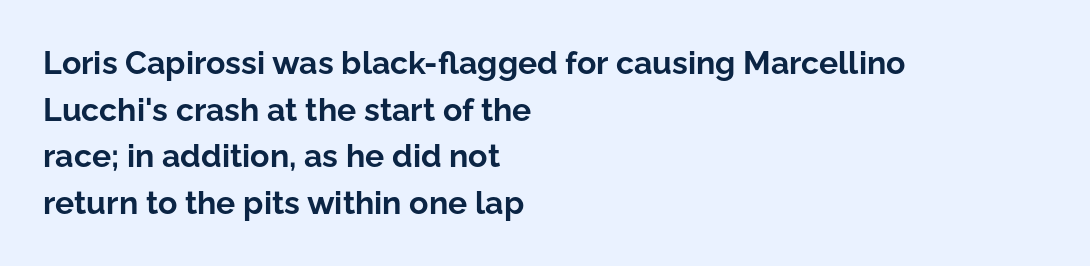
The image shows 32 px bold sans-serif type, upright; set left-aligned, normal line spacing (1.46x), normal letter spacing, not underlined; low stroke contrast and a medium x-height.
